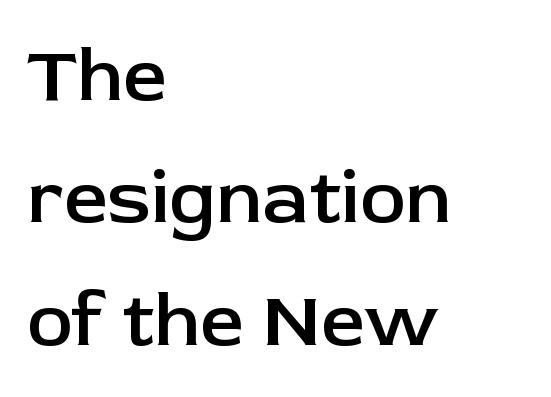
On the weight axis this lands at semibold, roughly 600. Classification — sans serif. Here the designer chose a conventional face with non-uniform glyph widths. Whoever set this chose a conventional vertical rhythm. The compositor pushed each line to the left boundary. The axis of the letterforms is exactly vertical.
